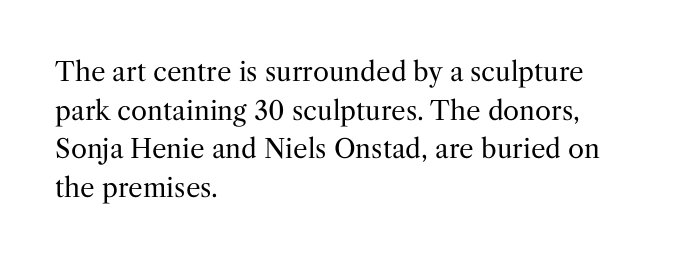
The image shows 26 px text type, upright; set left-aligned, normal line spacing (1.49x), normal letter spacing, not underlined.
